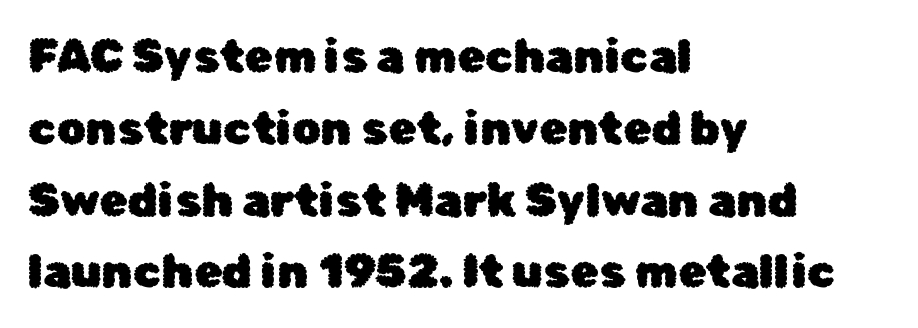
The image shows 46 px sans-serif type, upright; set left-aligned, normal line spacing (1.56x), normal letter spacing, not underlined; low stroke contrast and a medium x-height.
